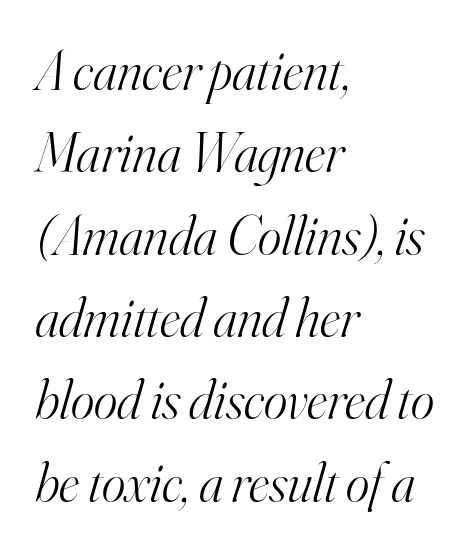
Think of a printed novel: that variable character pitch is what you see here. Horizontal bands of white between lines are of average thickness. Is the type slanted? Yes — the strokes lean at a clear angle. The strip under each line holds only bare page.
